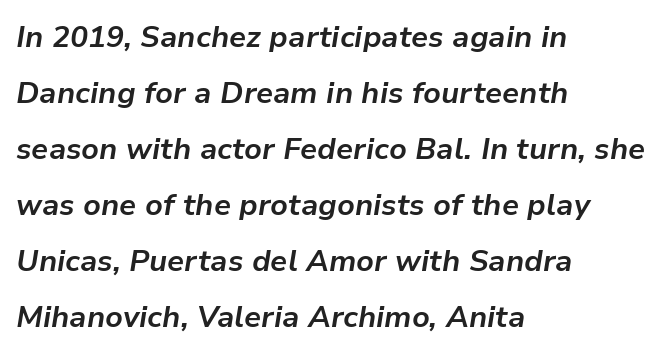
Q: Is the text bold? A: Yes.
Q: Is the text italic (slanted)? A: Yes, it leans right by about 9 degrees.
Q: Is the text underlined? A: No.
Q: How is the paragraph aligned? A: Left-aligned.
Q: Is the spacing between letters normal or unusually wide? A: Normal.
Q: Width (condensed, normal, or wide)? A: Normal.
Q: Stroke contrast? A: Low.
Q: x-height? A: Medium.
Q: Monospaced? A: No.
